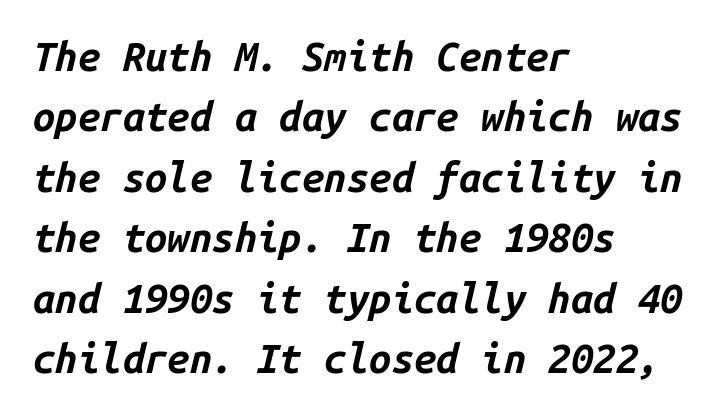
The image shows 40 px bold type, italic (leaning right), monospaced; set left-aligned, normal line spacing (1.51x), normal letter spacing, not underlined; low stroke contrast and a medium x-height.
